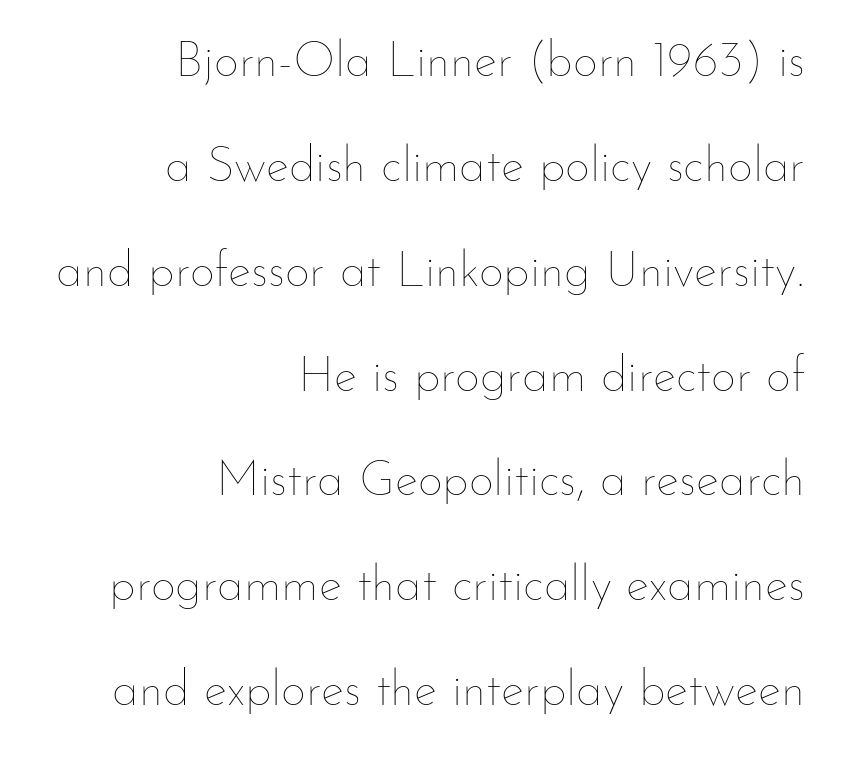
Q: Is the text bold? A: No.
Q: Is the text italic (slanted)? A: No, it is upright.
Q: Is the text underlined? A: No.
Q: How is the paragraph aligned? A: Right-aligned.
Q: Is the spacing between letters normal or unusually wide? A: Normal.
Q: Is the spacing between lines tight, normal or loose? A: Loose.
Q: Width (condensed, normal, or wide)? A: Normal.
Q: Stroke contrast? A: Low.
Q: x-height? A: Small.
Q: Monospaced? A: No.
